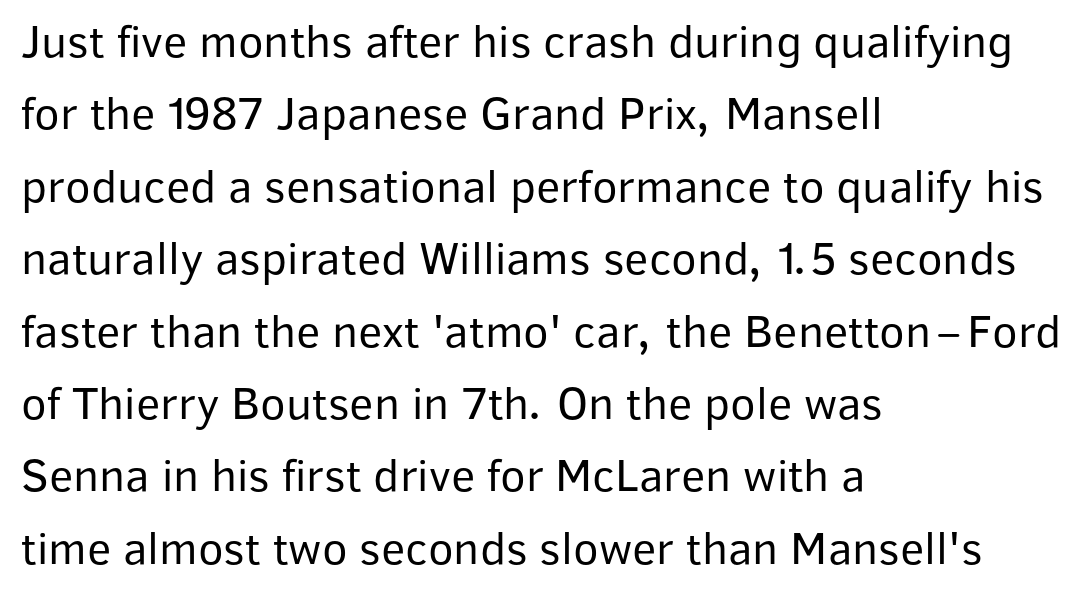
Q: Is the text bold? A: No.
Q: Is the text italic (slanted)? A: No, it is upright.
Q: Is the typeface a serif or a sans-serif typeface? A: Sans-serif.
Q: Is the text underlined? A: No.
Q: How is the paragraph aligned? A: Left-aligned.
Q: Is the spacing between letters normal or unusually wide? A: Normal.
Q: Is the spacing between lines tight, normal or loose? A: Normal.
Q: Width (condensed, normal, or wide)? A: Normal.
Q: Stroke contrast? A: Low.
Q: x-height? A: Medium.
Q: Monospaced? A: No.
